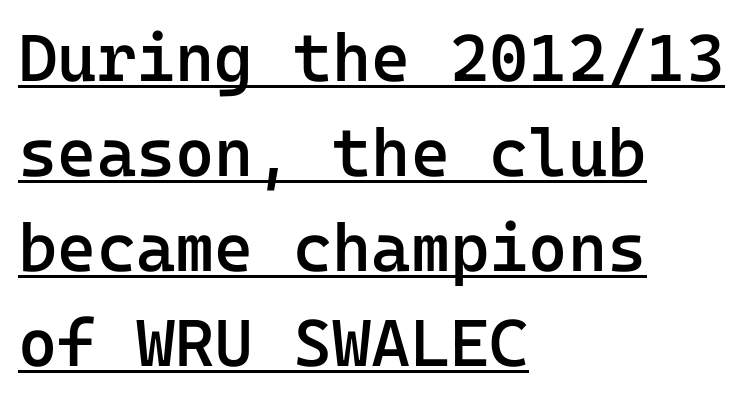
A typesetter would call this zero additional tracking. Emphasis is given by a line drawn under the lettering. Posture: vertical. Monospaced: the letters line up in strict vertical columns. The passage shown stacks its lines at a standard gap.
